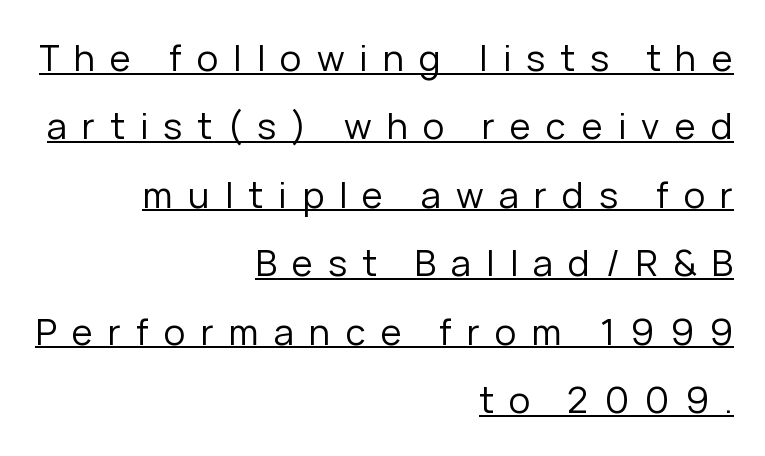
The image shows 36 px regular-weight sans-serif type, upright; set right-aligned, loose line spacing (1.9x), unusually wide letter spacing (+0.42 em), underlined; low stroke contrast and a medium x-height.
